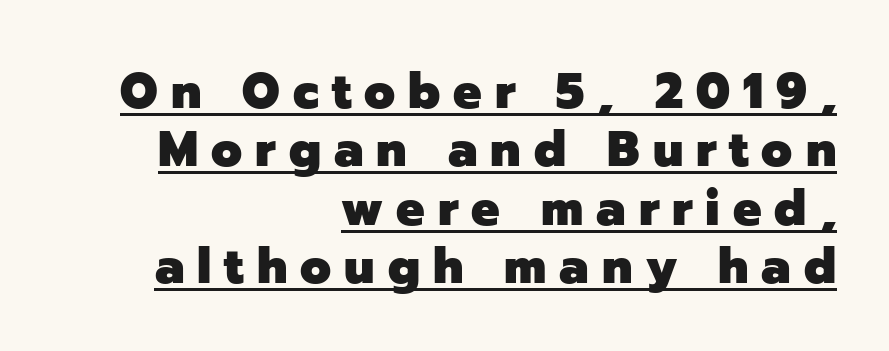
Q: Is the text bold? A: Yes.
Q: Is the text italic (slanted)? A: No, it is upright.
Q: Is the typeface a serif or a sans-serif typeface? A: Sans-serif.
Q: Is the text underlined? A: Yes.
Q: How is the paragraph aligned? A: Right-aligned.
Q: Is the spacing between letters normal or unusually wide? A: Unusually wide.
Q: Width (condensed, normal, or wide)? A: Normal.
Q: Stroke contrast? A: Low.
Q: x-height? A: Medium.
Q: Monospaced? A: No.
